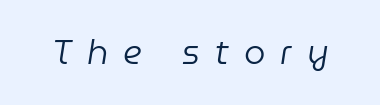
Q: Is the text bold? A: No.
Q: Is the text italic (slanted)? A: Yes, it leans right by about 9 degrees.
Q: Is the text underlined? A: No.
Q: Is the spacing between letters normal or unusually wide? A: Unusually wide.
Q: Width (condensed, normal, or wide)? A: Normal.
Q: Stroke contrast? A: Low.
Q: x-height? A: Medium.
Q: Monospaced? A: No.
